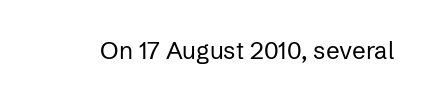
{"italic": "no", "bold": "no", "underline": "no", "letter_spacing": "normal", "letter_spacing_em": 0.0, "glyph_px": 24}
